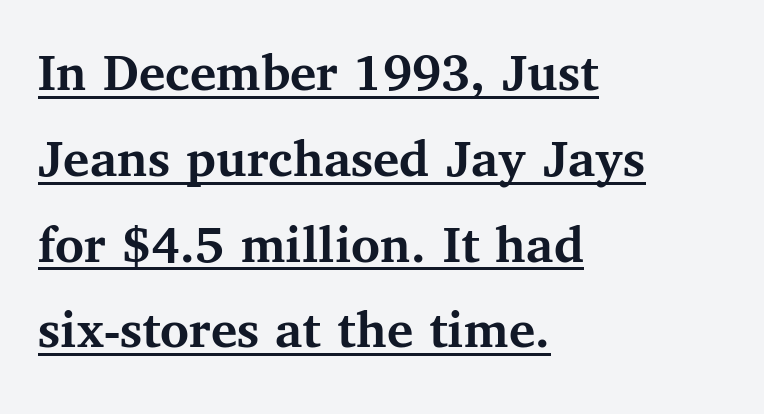
{"serif": "yes", "italic": "no", "bold": "yes", "weight": "semibold", "width": "normal", "stroke_contrast": "medium", "x_height": "medium", "monospaced": "no", "underline": "yes", "align": "left", "line_spacing": "normal", "line_spacing_ratio": 1.56, "letter_spacing": "normal", "letter_spacing_em": 0.0, "glyph_px": 55}
